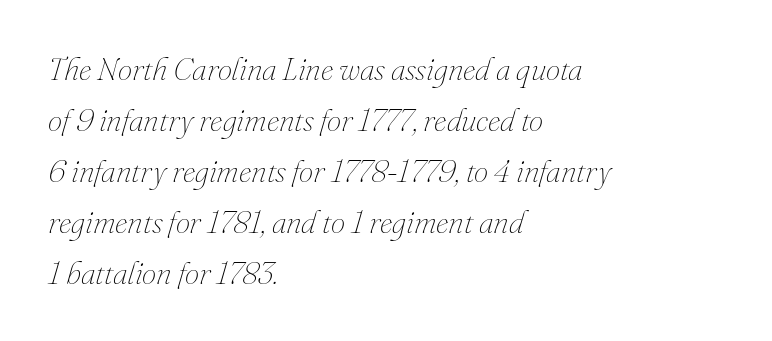
{"italic": "yes", "lean": "right", "slant_degrees": 16, "bold": "no", "weight": "thin", "width": "normal", "stroke_contrast": "medium", "x_height": "small", "monospaced": "no", "underline": "no", "align": "left", "line_spacing": "normal", "line_spacing_ratio": 1.59, "letter_spacing": "normal", "letter_spacing_em": 0.0, "glyph_px": 32}
